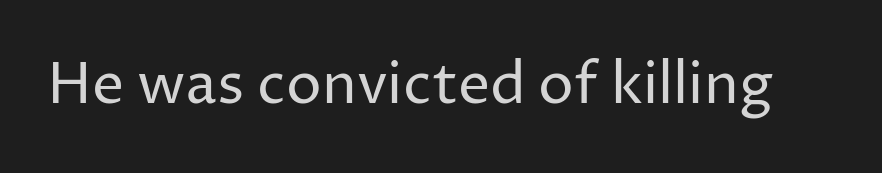
{"serif": "no", "italic": "no", "bold": "no", "weight": "regular", "width": "normal", "stroke_contrast": "low", "x_height": "medium", "monospaced": "no", "underline": "no", "letter_spacing": "normal", "letter_spacing_em": 0.0, "glyph_px": 57}
